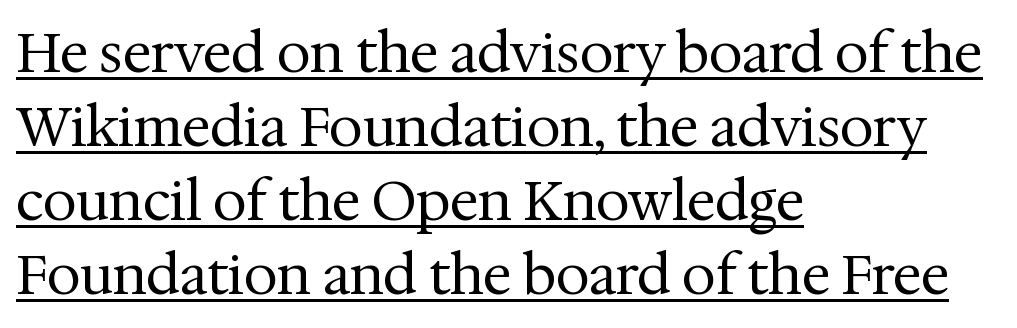
The image shows 54 px regular-weight serif type, upright; set left-aligned, normal line spacing (1.37x), normal letter spacing, underlined; medium stroke contrast and a medium x-height.
